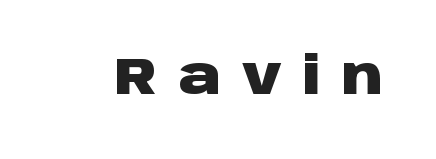
{"serif": "no", "italic": "no", "bold": "yes", "weight": "heavy", "width": "wide", "stroke_contrast": "low", "x_height": "large", "monospaced": "no", "underline": "no", "letter_spacing": "wide", "letter_spacing_em": 0.4, "glyph_px": 52}
